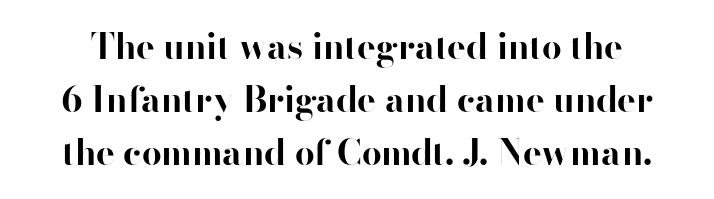
The image shows 35 px bold sans-serif type, upright; set normal line spacing (1.52x), normal letter spacing, not underlined; high stroke contrast and a small x-height.
